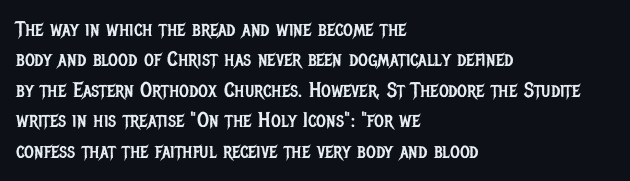
Letter spacing: default. Ink coverage per letter is moderate at most. The rag falls on the right side of this text block. Descenders are the only things crossing below the line. This block has exactly the height ordinary leading produces. This is the regular roman posture of the typeface.
